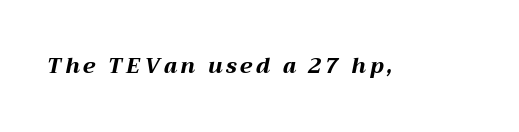
Q: Is the text bold? A: Yes.
Q: Is the text italic (slanted)? A: Yes, it leans right by about 12 degrees.
Q: Is the text underlined? A: No.
